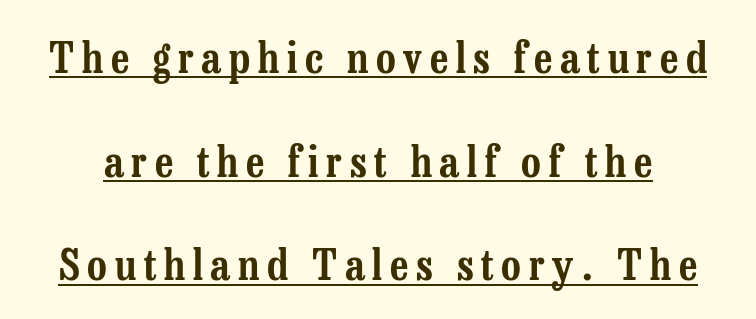
The image shows 43 px condensed serif type, upright; set loose line spacing (2.41x), underlined; low stroke contrast and a medium x-height.
